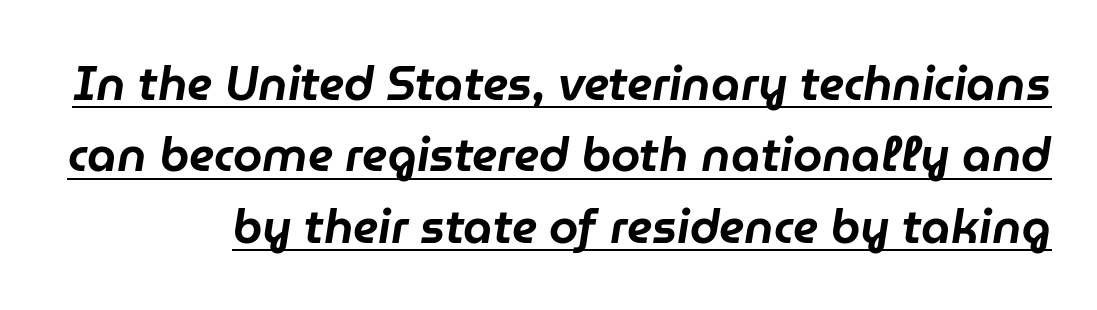
The image shows 47 px text type, italic (leaning right); set normal line spacing (1.52x), normal letter spacing, underlined; low stroke contrast and a medium x-height.
